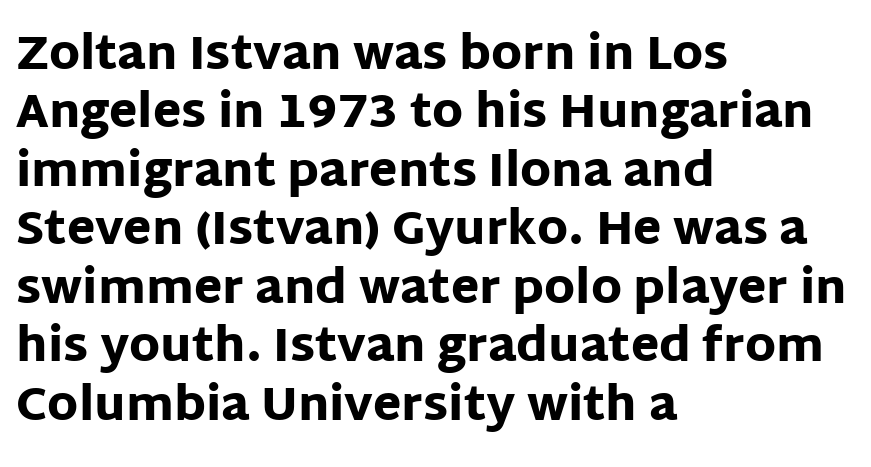
{"serif": "no", "italic": "no", "bold": "yes", "weight": "heavy", "width": "normal", "stroke_contrast": "low", "x_height": "large", "monospaced": "no", "underline": "no", "align": "left", "line_spacing": "normal", "line_spacing_ratio": 1.27, "letter_spacing": "normal", "letter_spacing_em": 0.0, "glyph_px": 46}
